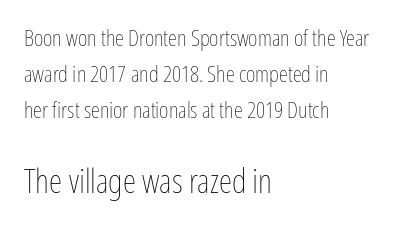
{"italic": "no", "bold": "no", "weight": "thin", "width": "condensed", "stroke_contrast": "low", "x_height": "medium", "monospaced": "no", "underline": "no", "align": "left", "line_spacing": "normal", "line_spacing_ratio": 1.57, "letter_spacing": "normal", "letter_spacing_em": 0.0, "larger_block": "second", "size_ratio": 1.48, "glyph_px": 34}
